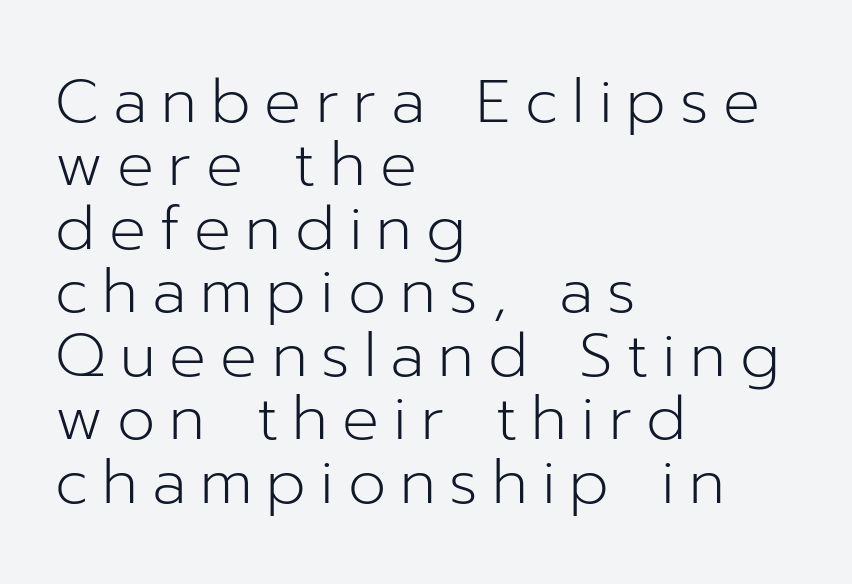
Q: Is the text bold? A: No.
Q: Is the text italic (slanted)? A: No, it is upright.
Q: Is the typeface a serif or a sans-serif typeface? A: Sans-serif.
Q: Is the text underlined? A: No.
Q: How is the paragraph aligned? A: Left-aligned.
Q: Is the spacing between letters normal or unusually wide? A: Unusually wide.
Q: Is the spacing between lines tight, normal or loose? A: Tight.
Q: Width (condensed, normal, or wide)? A: Normal.
Q: Stroke contrast? A: Low.
Q: x-height? A: Medium.
Q: Monospaced? A: No.
